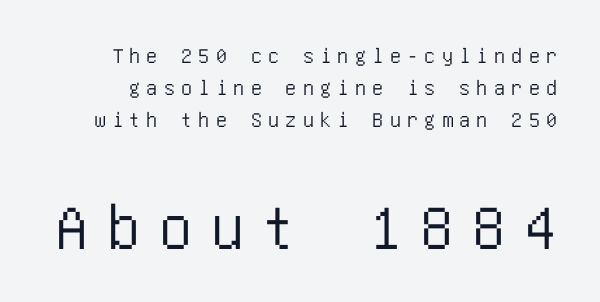
The image shows 66 px condensed sans-serif type, upright; set normal line spacing (1.45x), unusually wide letter spacing (+0.29 em), not underlined; the second (bottom) block is 3.0x larger; low stroke contrast and a large x-height.
